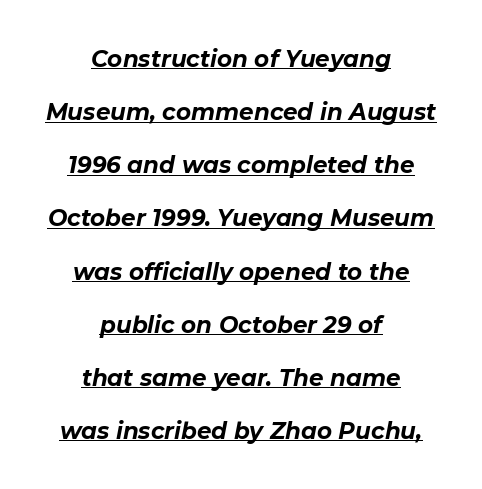
Q: Is the text bold? A: Yes.
Q: Is the text italic (slanted)? A: Yes, it leans right by about 11 degrees.
Q: Is the text underlined? A: Yes.
Q: How is the paragraph aligned? A: Centered.
Q: Is the spacing between letters normal or unusually wide? A: Normal.
Q: Is the spacing between lines tight, normal or loose? A: Loose.
